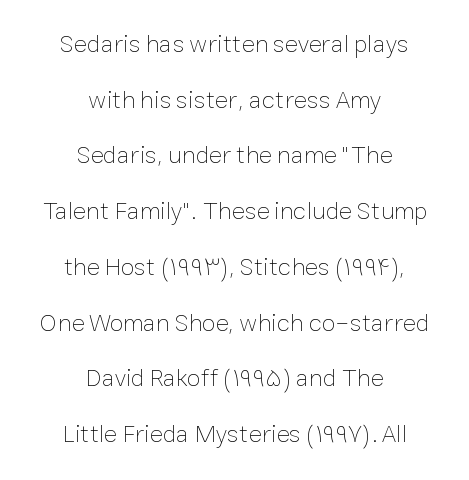
The image shows 25 px text type, upright; set centered, loose line spacing (2.23x), normal letter spacing, not underlined.
